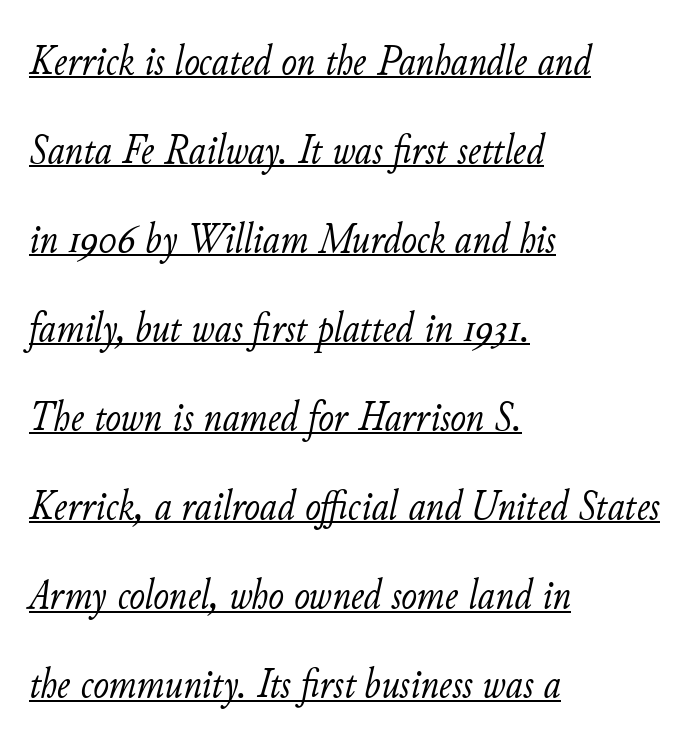
The image shows 42 px light type, italic (leaning right); set left-aligned, loose line spacing (2.12x), normal letter spacing, underlined; low stroke contrast and a small x-height.
